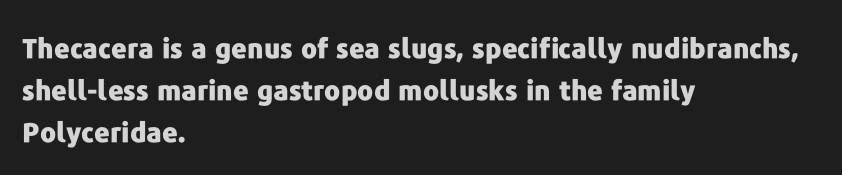
Q: Is the text bold? A: Yes.
Q: Is the text italic (slanted)? A: No, it is upright.
Q: Is the text underlined? A: No.
Q: How is the paragraph aligned? A: Left-aligned.
Q: Is the spacing between letters normal or unusually wide? A: Normal.
Q: Is the spacing between lines tight, normal or loose? A: Normal.
